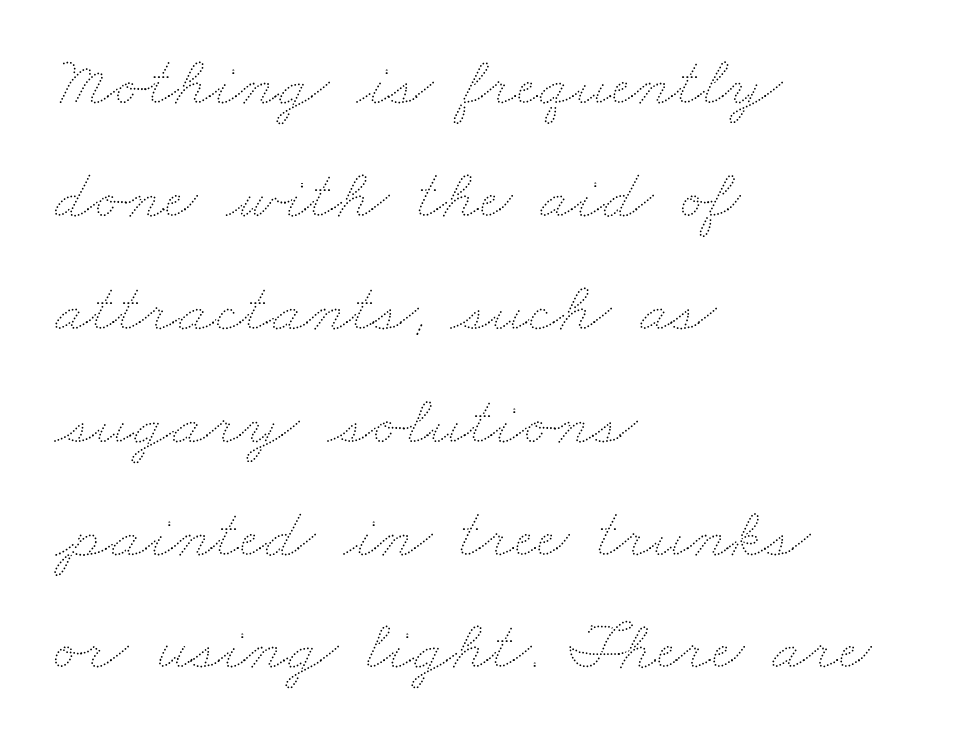
Q: Is the text bold? A: No.
Q: Is the text underlined? A: No.
Q: How is the paragraph aligned? A: Left-aligned.
Q: Is the spacing between letters normal or unusually wide? A: Normal.
Q: Is the spacing between lines tight, normal or loose? A: Normal.
Q: Width (condensed, normal, or wide)? A: Wide.
Q: Stroke contrast? A: Medium.
Q: x-height? A: Small.
Q: Monospaced? A: No.
